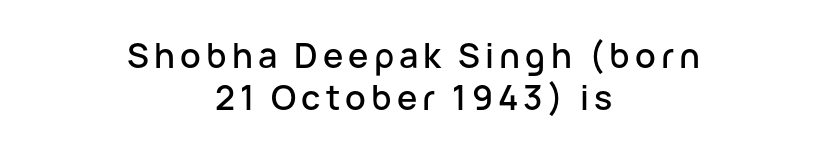
The image shows 34 px sans-serif type, upright; set centered, normal line spacing (1.25x), not underlined; low stroke contrast and a medium x-height.
